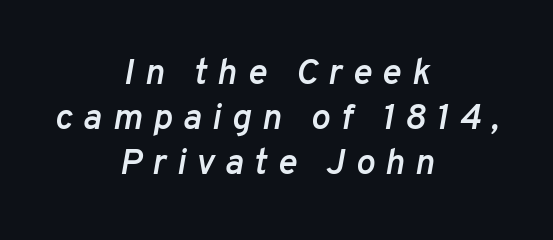
The image shows 36 px semibold type, italic (leaning right); set centered, normal line spacing (1.25x), unusually wide letter spacing (+0.29 em), not underlined; low stroke contrast and a medium x-height.
